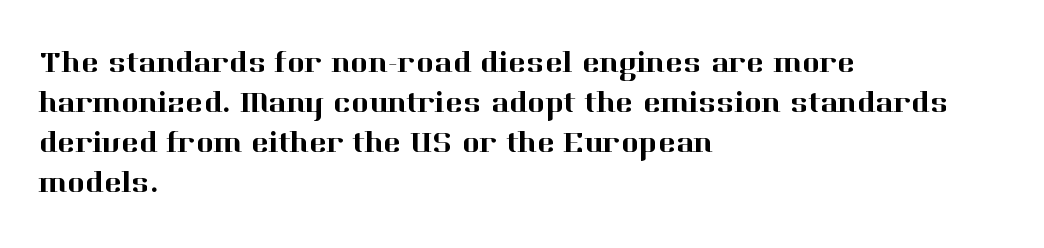
Q: Is the text italic (slanted)? A: No, it is upright.
Q: Is the typeface a serif or a sans-serif typeface? A: Serif.
Q: Is the text underlined? A: No.
Q: How is the paragraph aligned? A: Left-aligned.
Q: Is the spacing between letters normal or unusually wide? A: Normal.
Q: Is the spacing between lines tight, normal or loose? A: Normal.
Q: Width (condensed, normal, or wide)? A: Normal.
Q: Stroke contrast? A: High.
Q: x-height? A: Medium.
Q: Monospaced? A: No.
